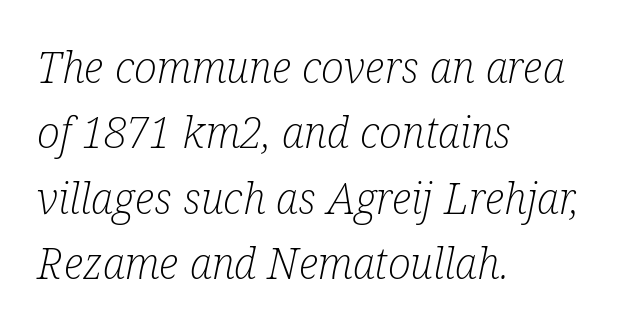
The image shows 43 px light, condensed serif type, italic (leaning right); set left-aligned, normal line spacing (1.52x), normal letter spacing, not underlined; low stroke contrast and a medium x-height.
